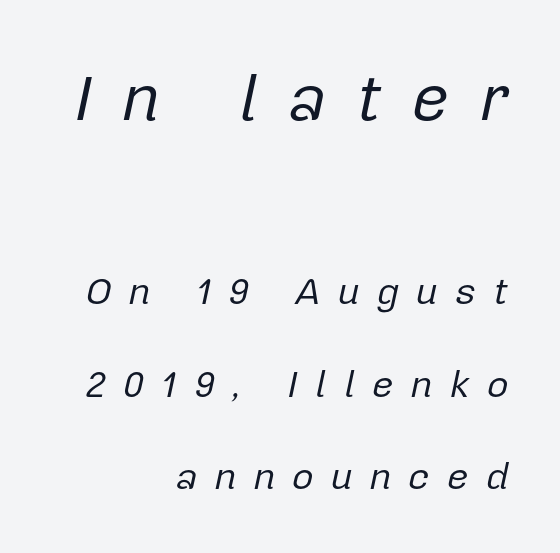
{"italic": "yes", "lean": "right", "slant_degrees": 12, "bold": "no", "weight": "regular", "width": "normal", "stroke_contrast": "low", "x_height": "medium", "monospaced": "no", "underline": "no", "align": "right", "line_spacing": "loose", "line_spacing_ratio": 2.43, "letter_spacing": "wide", "letter_spacing_em": 0.44, "larger_block": "first", "size_ratio": 1.74, "glyph_px": 66}
